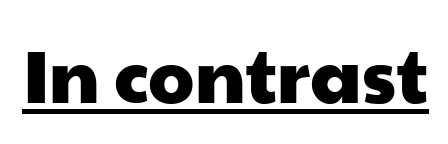
The image shows 74 px wide sans-serif type; set normal letter spacing, underlined; low stroke contrast and a medium x-height.
